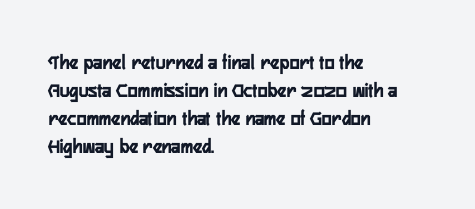
If you measured baseline to baseline, you'd find a middling distance. Descenders are the only things crossing below the line. The lines in this sample share a left origin and differ only in where they stop. Letter spacing: default. Quick note: not italic, upright.
